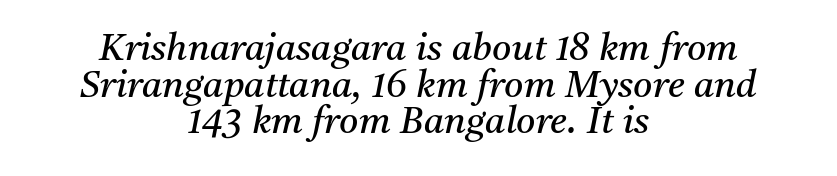
The image shows 37 px regular-weight serif type, italic (leaning right); set centered, tight line spacing (0.99x), normal letter spacing, not underlined; medium stroke contrast and a medium x-height.
